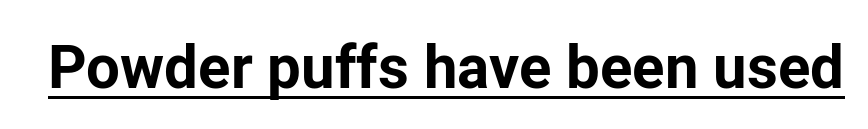
Q: Is the text bold? A: Yes.
Q: Is the text italic (slanted)? A: No, it is upright.
Q: Is the typeface a serif or a sans-serif typeface? A: Sans-serif.
Q: Is the text underlined? A: Yes.
Q: Is the spacing between letters normal or unusually wide? A: Normal.
Q: Width (condensed, normal, or wide)? A: Normal.
Q: Stroke contrast? A: Low.
Q: x-height? A: Medium.
Q: Monospaced? A: No.
